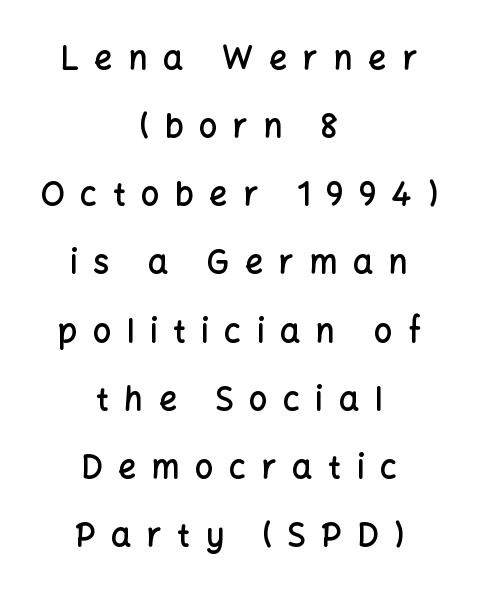
Q: Is the text bold? A: Semi-bold.
Q: Is the text italic (slanted)? A: No, it is upright.
Q: Is the typeface a serif or a sans-serif typeface? A: Sans-serif.
Q: Is the text underlined? A: No.
Q: How is the paragraph aligned? A: Centered.
Q: Is the spacing between letters normal or unusually wide? A: Unusually wide.
Q: Is the spacing between lines tight, normal or loose? A: Loose.
Q: Width (condensed, normal, or wide)? A: Normal.
Q: Stroke contrast? A: Low.
Q: x-height? A: Medium.
Q: Monospaced? A: No.
